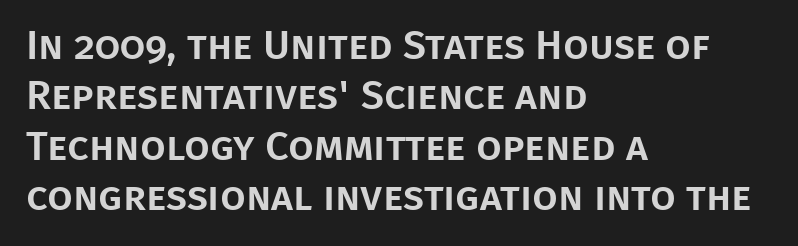
Q: Is the text italic (slanted)? A: No, it is upright.
Q: Is the typeface a serif or a sans-serif typeface? A: Sans-serif.
Q: Is the text underlined? A: No.
Q: How is the paragraph aligned? A: Left-aligned.
Q: Is the spacing between letters normal or unusually wide? A: Normal.
Q: Width (condensed, normal, or wide)? A: Normal.
Q: Stroke contrast? A: Low.
Q: x-height? A: Large.
Q: Monospaced? A: No.
